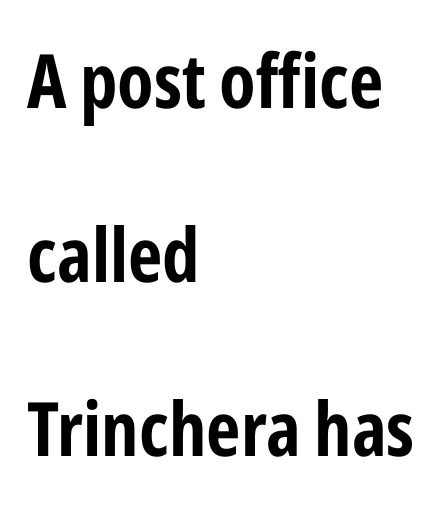
The image shows 75 px bold, condensed sans-serif type, upright; set left-aligned, loose line spacing (2.32x), normal letter spacing, not underlined; low stroke contrast and a medium x-height.
